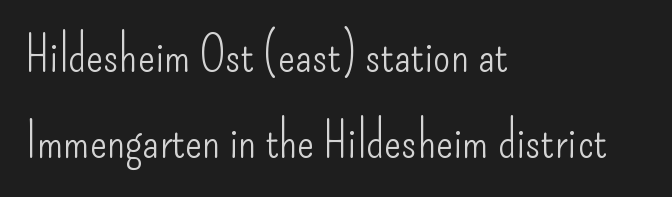
Q: Is the text bold? A: No.
Q: Is the text italic (slanted)? A: No, it is upright.
Q: Is the typeface a serif or a sans-serif typeface? A: Sans-serif.
Q: Is the text underlined? A: No.
Q: How is the paragraph aligned? A: Left-aligned.
Q: Is the spacing between letters normal or unusually wide? A: Normal.
Q: Width (condensed, normal, or wide)? A: Condensed.
Q: Stroke contrast? A: Low.
Q: x-height? A: Small.
Q: Monospaced? A: No.
